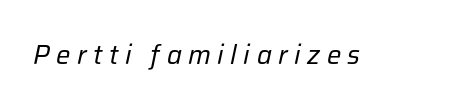
{"italic": "yes", "lean": "right", "slant_degrees": 12, "bold": "no", "underline": "no", "letter_spacing": "wide", "letter_spacing_em": 0.24, "glyph_px": 27}
